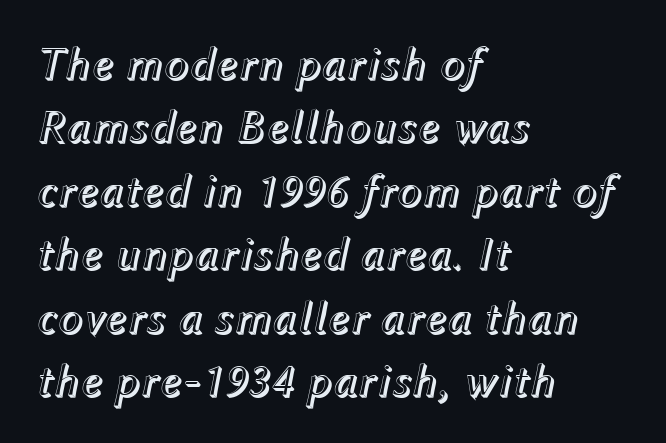
Standard letterfit; no display-style spreading of the glyphs. Baseline-to-baseline distance is the conventional proportion of letter height. The rendering anchors every line to the left-hand side. Has an underline been added? It has not. Varying glyph widths throughout — classic text-font behaviour.
